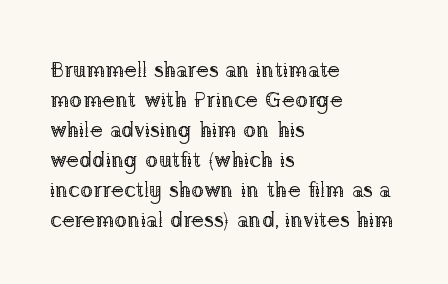
Q: Is the text bold? A: No.
Q: Is the text italic (slanted)? A: No, it is upright.
Q: Is the text underlined? A: No.
Q: How is the paragraph aligned? A: Left-aligned.
Q: Is the spacing between letters normal or unusually wide? A: Normal.
Q: Is the spacing between lines tight, normal or loose? A: Normal.
